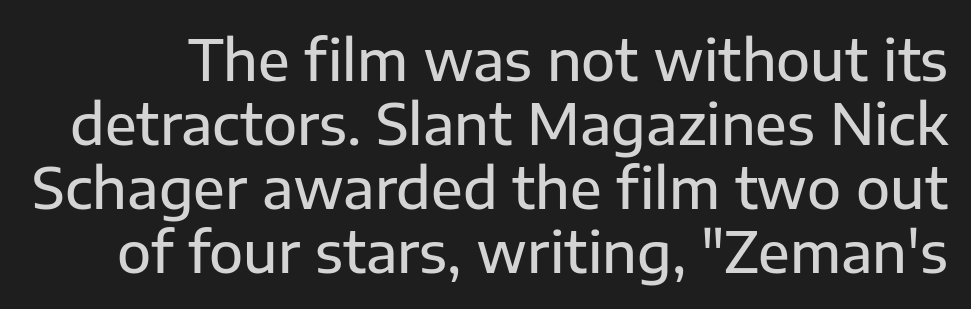
Varying glyph widths throughout — classic text-font behaviour. The typeface chosen for these lines omits serifs. Successive baselines arrive quickly, one right under another. The letterforms sit shoulder to shoulder at normal distance. Tall strokes in this sample are plumb rather than angled.
